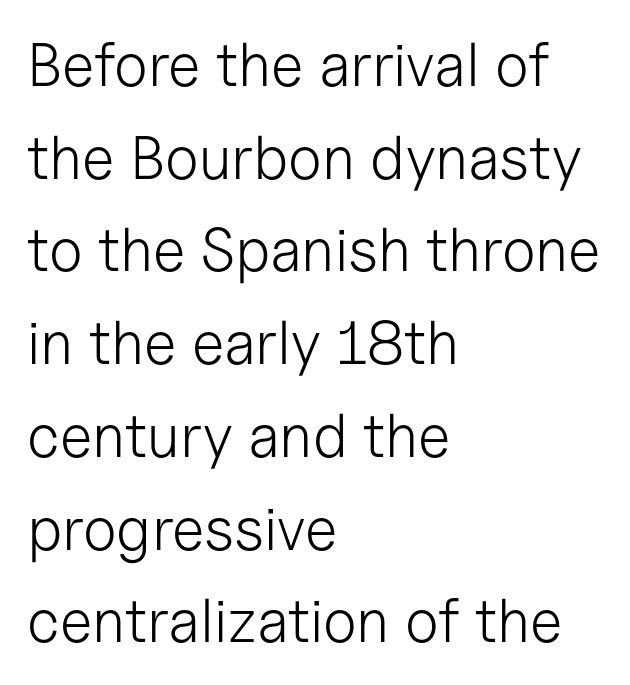
The image shows 61 px light sans-serif type, upright; set left-aligned, normal line spacing (1.52x), normal letter spacing, not underlined; low stroke contrast and a medium x-height.
